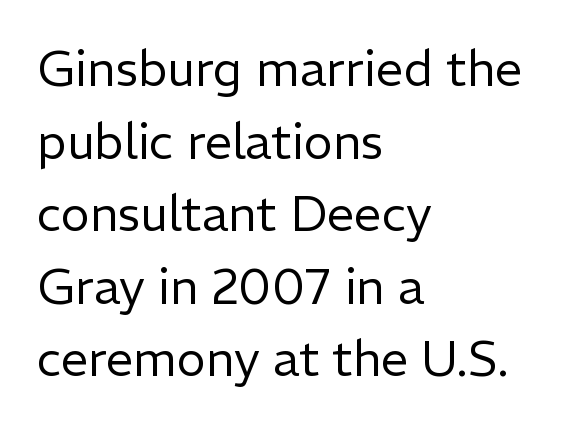
Q: Is the text bold? A: No.
Q: Is the text italic (slanted)? A: No, it is upright.
Q: Is the typeface a serif or a sans-serif typeface? A: Sans-serif.
Q: Is the text underlined? A: No.
Q: How is the paragraph aligned? A: Left-aligned.
Q: Is the spacing between letters normal or unusually wide? A: Normal.
Q: Is the spacing between lines tight, normal or loose? A: Normal.
Q: Width (condensed, normal, or wide)? A: Normal.
Q: Stroke contrast? A: Low.
Q: x-height? A: Medium.
Q: Monospaced? A: No.
